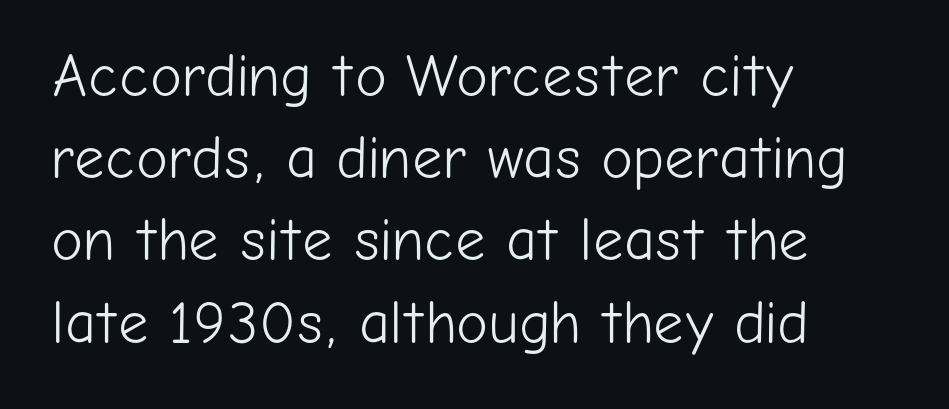
{"serif": "no", "italic": "no", "bold": "no", "weight": "light", "width": "normal", "stroke_contrast": "low", "x_height": "medium", "monospaced": "no", "underline": "no", "align": "left", "line_spacing": "normal", "line_spacing_ratio": 1.37, "letter_spacing": "normal", "letter_spacing_em": 0.0, "glyph_px": 60}
